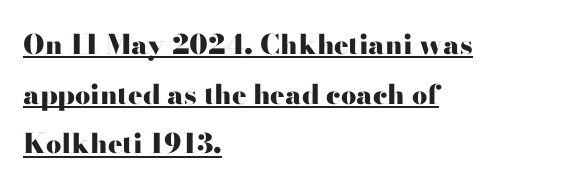
Q: Is the text bold? A: Yes.
Q: Is the text italic (slanted)? A: No, it is upright.
Q: Is the text underlined? A: Yes.
Q: How is the paragraph aligned? A: Left-aligned.
Q: Is the spacing between letters normal or unusually wide? A: Normal.
